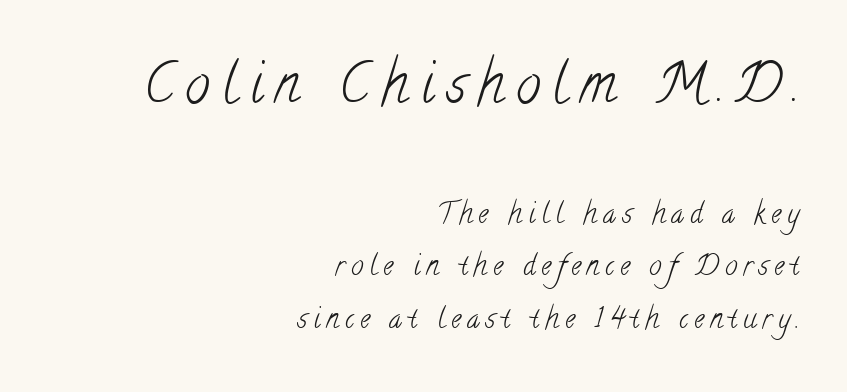
{"bold": "no", "weight": "light", "width": "condensed", "stroke_contrast": "low", "x_height": "small", "monospaced": "no", "underline": "no", "align": "right", "line_spacing_ratio": 1.87, "letter_spacing": "wide", "letter_spacing_em": 0.21, "larger_block": "first", "size_ratio": 1.96, "glyph_px": 55}
